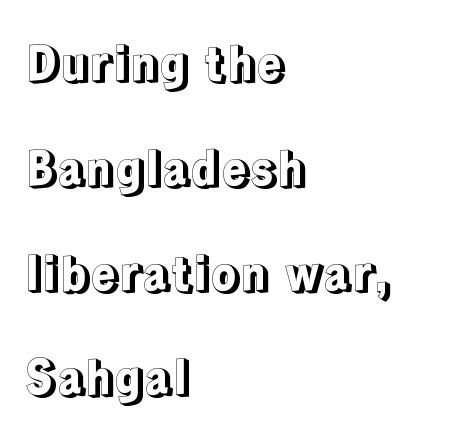
Q: Is the text italic (slanted)? A: No, it is upright.
Q: Is the text underlined? A: No.
Q: How is the paragraph aligned? A: Left-aligned.
Q: Is the spacing between letters normal or unusually wide? A: Normal.
Q: Is the spacing between lines tight, normal or loose? A: Loose.
Q: Width (condensed, normal, or wide)? A: Normal.
Q: x-height? A: Medium.
Q: Monospaced? A: No.
